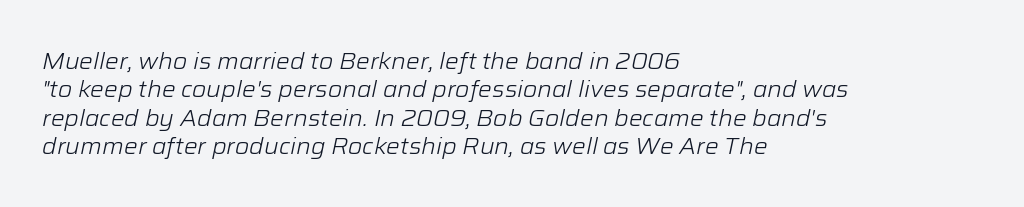
The image shows 23 px text type, italic (leaning right); set left-aligned, line spacing 1.23x, normal letter spacing, not underlined.
